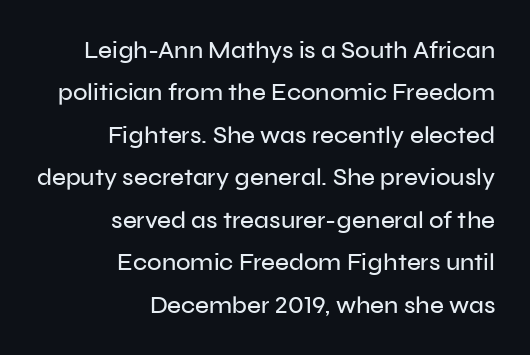
The letters sit at their default tracking, neither squeezed nor spread. Type without underlining. Teacher's note: observe the even right margin — that is flush-right alignment. The letters stand straight up with perfectly vertical stems.
